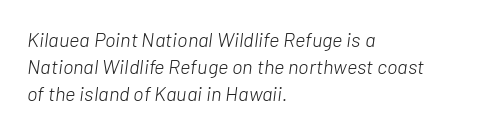
Q: Is the text bold? A: No.
Q: Is the text italic (slanted)? A: Yes, it leans right by about 7 degrees.
Q: Is the text underlined? A: No.
Q: How is the paragraph aligned? A: Left-aligned.
Q: Is the spacing between letters normal or unusually wide? A: Normal.
Q: Is the spacing between lines tight, normal or loose? A: Normal.
